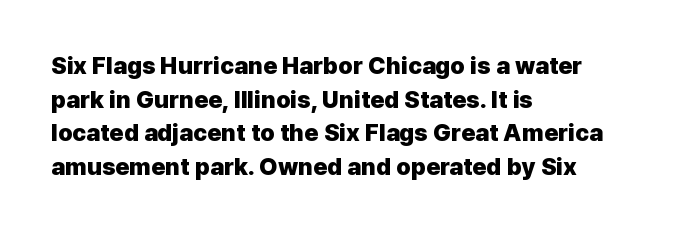
The image shows 24 px bold type, upright; set left-aligned, normal line spacing (1.4x), normal letter spacing, not underlined.
